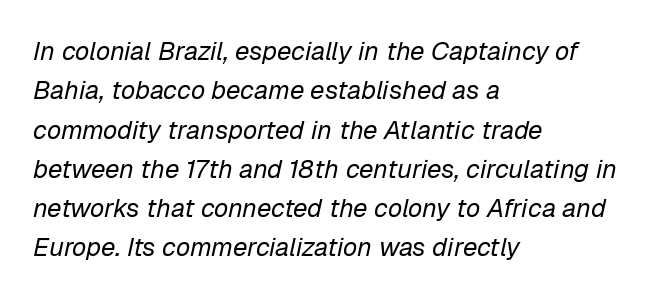
{"italic": "yes", "lean": "right", "slant_degrees": 12, "bold": "no", "underline": "no", "align": "left", "line_spacing": "normal", "line_spacing_ratio": 1.51, "letter_spacing": "normal", "letter_spacing_em": 0.0, "glyph_px": 26}
